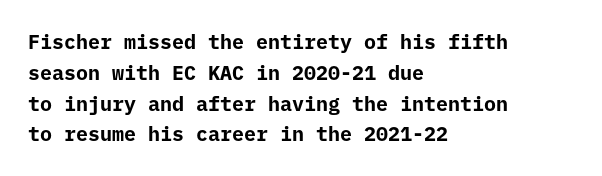
Q: Is the text bold? A: Yes.
Q: Is the text italic (slanted)? A: No, it is upright.
Q: Is the text underlined? A: No.
Q: How is the paragraph aligned? A: Left-aligned.
Q: Is the spacing between letters normal or unusually wide? A: Normal.
Q: Is the spacing between lines tight, normal or loose? A: Normal.
